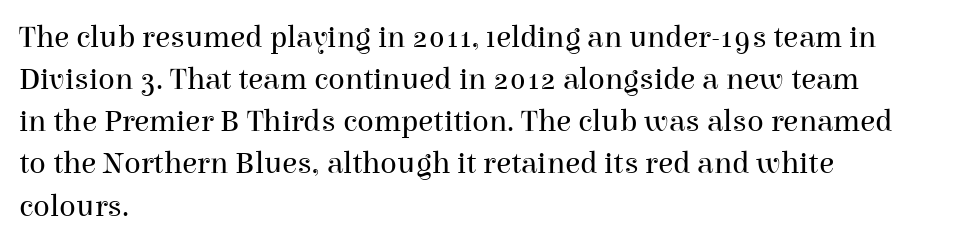
In CSS terms this would be text-align: left. Do the letters lean? They stand straight. Quick note: underline off. Observe the serifs anchoring each vertical stroke in this sample. Each letter keeps its own natural width here, so spacing adapts to shape. Students, note that the glyphs here touch the page at normal intervals.
